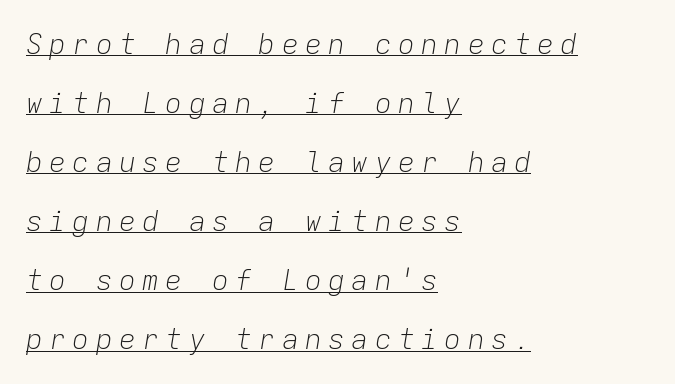
{"italic": "yes", "lean": "right", "slant_degrees": 9, "bold": "no", "weight": "light", "width": "normal", "stroke_contrast": "low", "x_height": "medium", "monospaced": "yes", "underline": "yes", "align": "left", "line_spacing": "loose", "line_spacing_ratio": 2.11, "letter_spacing": "wide", "letter_spacing_em": 0.23, "glyph_px": 28}
